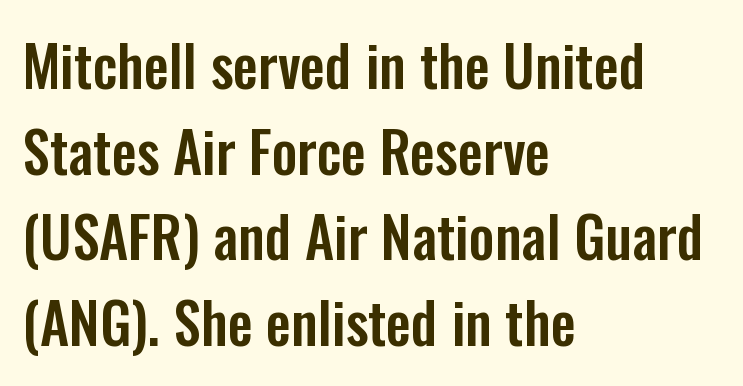
Q: Is the text italic (slanted)? A: No, it is upright.
Q: Is the typeface a serif or a sans-serif typeface? A: Sans-serif.
Q: Is the text underlined? A: No.
Q: How is the paragraph aligned? A: Left-aligned.
Q: Is the spacing between letters normal or unusually wide? A: Normal.
Q: Is the spacing between lines tight, normal or loose? A: Normal.
Q: Width (condensed, normal, or wide)? A: Condensed.
Q: Stroke contrast? A: Low.
Q: x-height? A: Medium.
Q: Monospaced? A: No.
